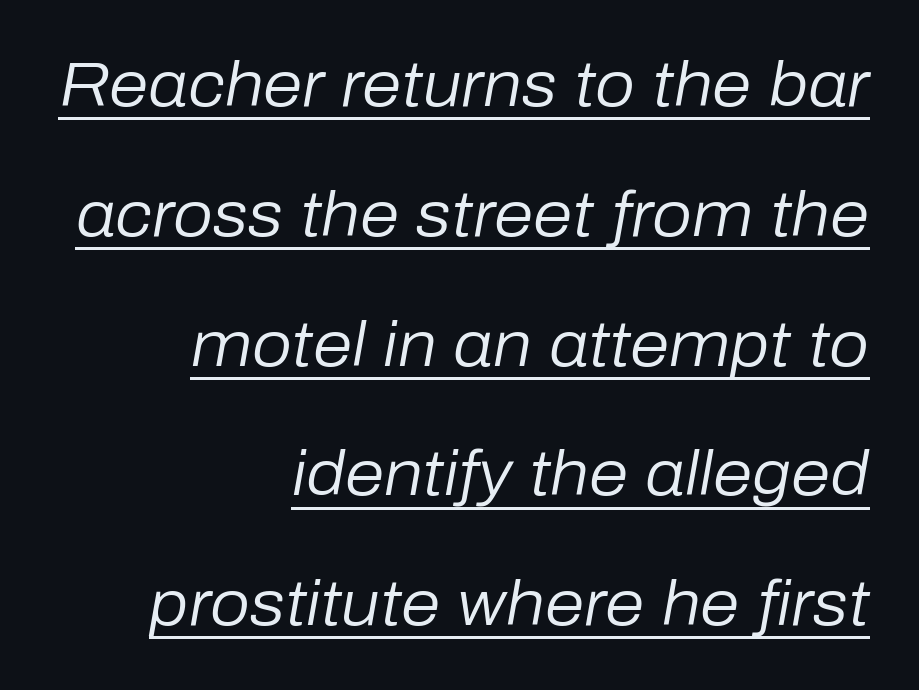
Q: Is the text bold? A: No.
Q: Is the text italic (slanted)? A: Yes, it leans right by about 10 degrees.
Q: Is the text underlined? A: Yes.
Q: How is the paragraph aligned? A: Right-aligned.
Q: Is the spacing between letters normal or unusually wide? A: Normal.
Q: Is the spacing between lines tight, normal or loose? A: Loose.
Q: Width (condensed, normal, or wide)? A: Normal.
Q: Stroke contrast? A: Low.
Q: x-height? A: Medium.
Q: Monospaced? A: No.
